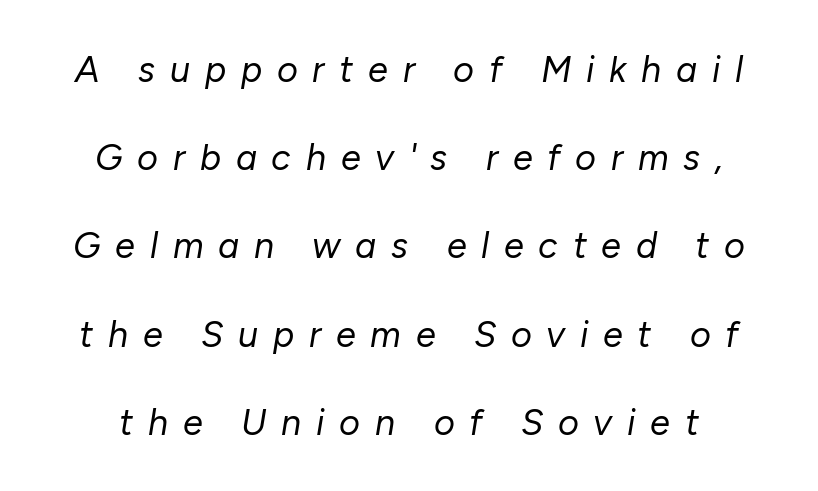
The image shows 36 px regular-weight type, italic (leaning right); set loose line spacing (2.45x), unusually wide letter spacing (+0.41 em), not underlined; low stroke contrast and a medium x-height.
